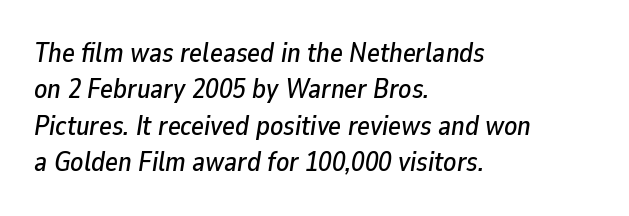
{"italic": "yes", "lean": "right", "slant_degrees": 9, "underline": "no", "align": "left", "line_spacing": "normal", "line_spacing_ratio": 1.35, "letter_spacing": "normal", "letter_spacing_em": 0.0, "glyph_px": 27}
